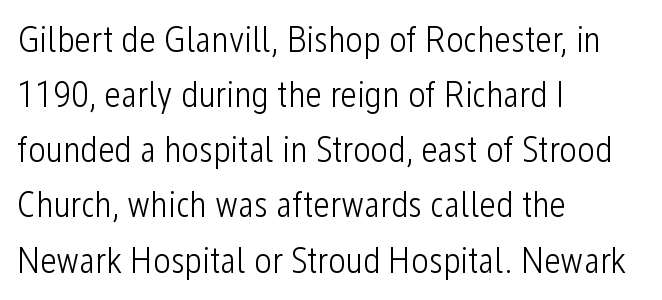
{"serif": "no", "italic": "no", "bold": "no", "weight": "light", "width": "condensed", "stroke_contrast": "low", "x_height": "medium", "monospaced": "no", "underline": "no", "align": "left", "line_spacing": "normal", "line_spacing_ratio": 1.49, "letter_spacing": "normal", "letter_spacing_em": 0.0, "glyph_px": 37}
